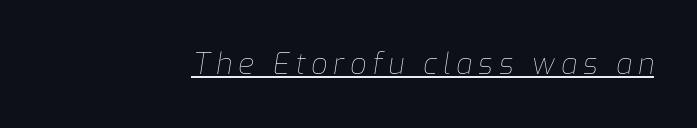
Students, note that the glyphs here are deliberately spaced far apart. A quiet, ordinary-to-light weight characterises the typeface. These lines are rendered in a variable-pitch font. A typographer would call this underscored text.
